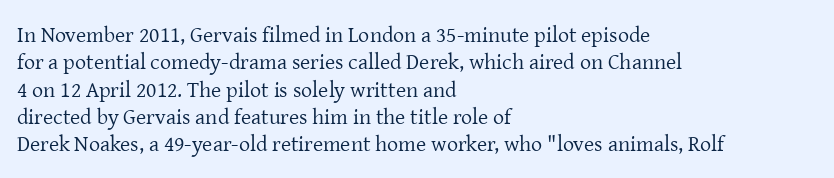
Rendered with straight, roman letterforms. Weight: not bold — regular or lighter. Words appear dense and cohesive because spacing is normal. Horizontal alignment here is leftward, the default for most running prose. A clean baseline with only descenders dipping below it.
